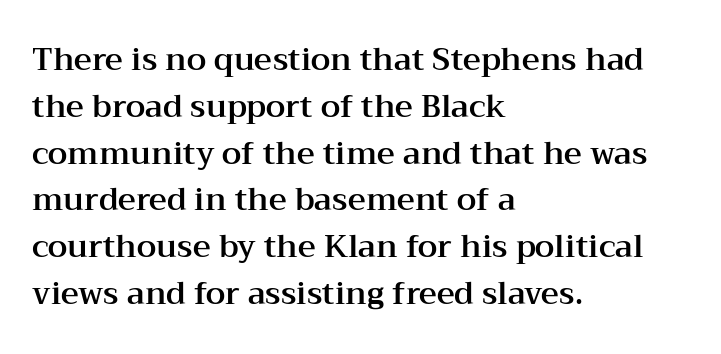
A classic flush-left, rag-right setting is used for this passage. This sample has the flowing, uneven cadence of proportional lettering. Look at the bottom of the vertical strokes: they flare into serifs here. Interline gaps are of average width in this sample. Posture: vertical.
